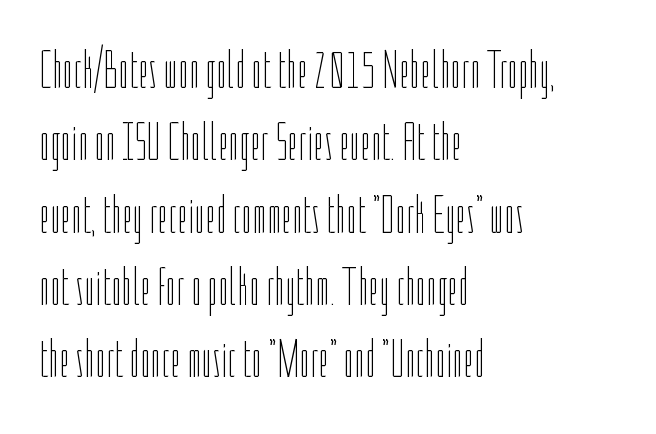
{"italic": "no", "bold": "no", "weight": "thin", "width": "condensed", "stroke_contrast": "low", "x_height": "medium", "monospaced": "no", "underline": "no", "align": "left", "line_spacing": "normal", "line_spacing_ratio": 1.34, "letter_spacing": "normal", "letter_spacing_em": 0.0, "glyph_px": 54}
